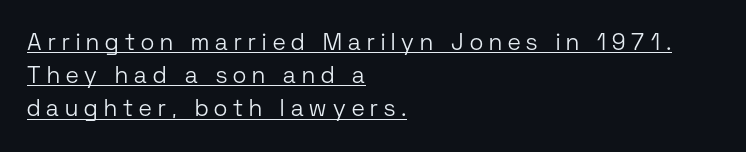
Q: Is the text bold? A: No.
Q: Is the text italic (slanted)? A: No, it is upright.
Q: Is the text underlined? A: Yes.
Q: How is the paragraph aligned? A: Left-aligned.
Q: Is the spacing between letters normal or unusually wide? A: Unusually wide.
Q: Is the spacing between lines tight, normal or loose? A: Normal.
